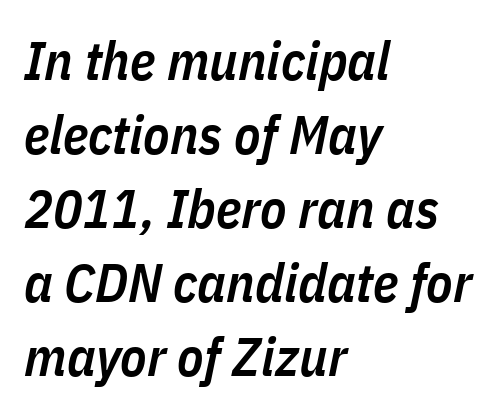
Normally led — the rows are evenly, conventionally spaced. Compared with ordinary roman type, these characters are visibly tilted. Think of a printed novel: that variable character pitch is what you see here. Underlining? Definitely not there. Honestly, the letter spacing is just normal — you wouldn't notice it.
